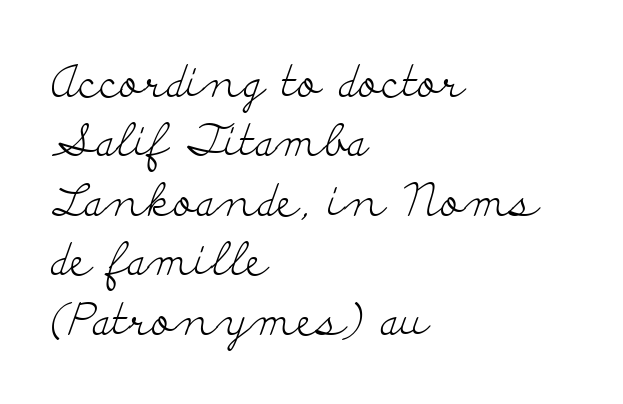
The image shows 45 px light, wide serif type; set left-aligned, normal line spacing (1.32x), normal letter spacing, not underlined; low stroke contrast and a small x-height.
